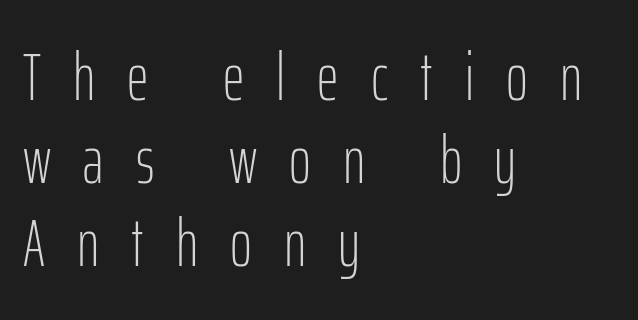
Character widths vary here, with narrow letters taking less room than wide ones. Each letter's strokes conclude bluntly, with no projecting serifs. Underlining? Definitely not there. Line starts are locked; line ends wander.
